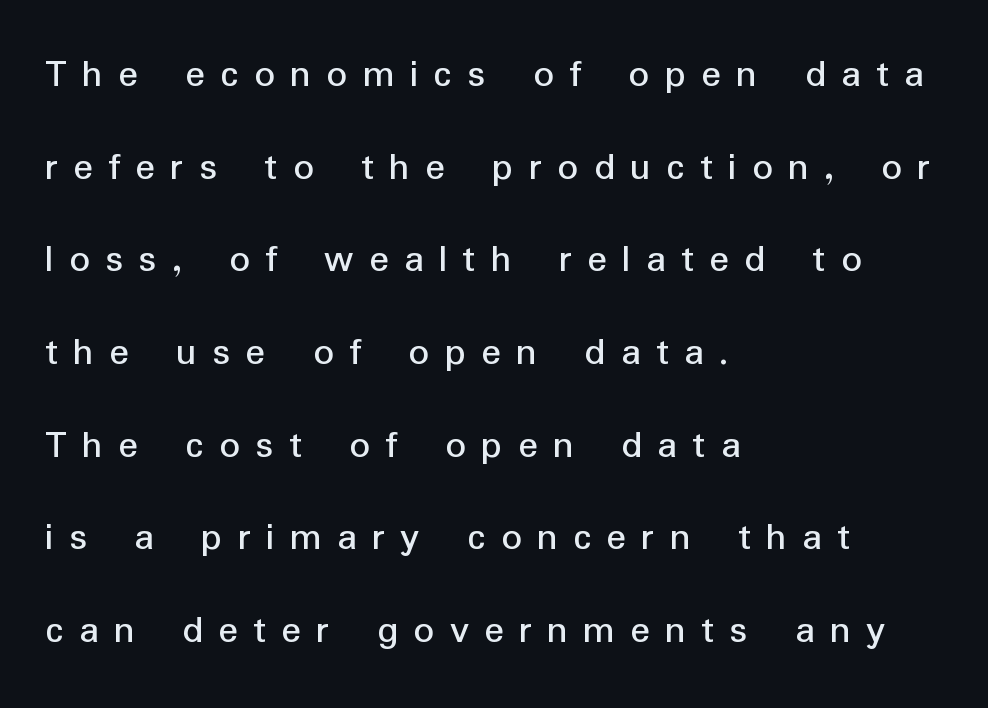
Q: Is the text italic (slanted)? A: No, it is upright.
Q: Is the typeface a serif or a sans-serif typeface? A: Sans-serif.
Q: Is the text underlined? A: No.
Q: How is the paragraph aligned? A: Left-aligned.
Q: Is the spacing between letters normal or unusually wide? A: Unusually wide.
Q: Is the spacing between lines tight, normal or loose? A: Loose.
Q: Width (condensed, normal, or wide)? A: Normal.
Q: Stroke contrast? A: Low.
Q: x-height? A: Medium.
Q: Monospaced? A: No.
